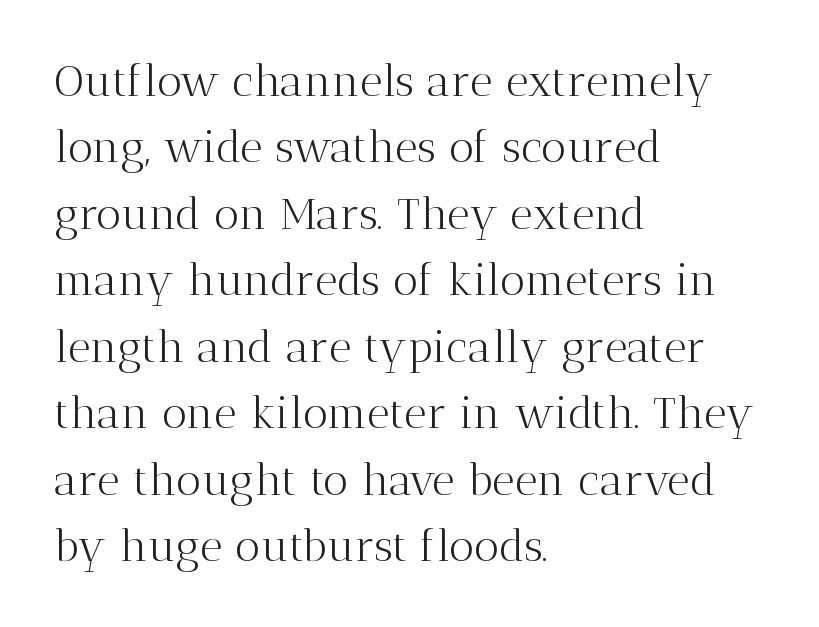
Caption: face not bold, strokes unweighted. Each letter keeps its own natural width here, so spacing adapts to shape. This sample is left-justified, so line endings fall wherever the words run out. To sum up the face: it has serifs. In terms of letterspacing, this is plain default setting.
